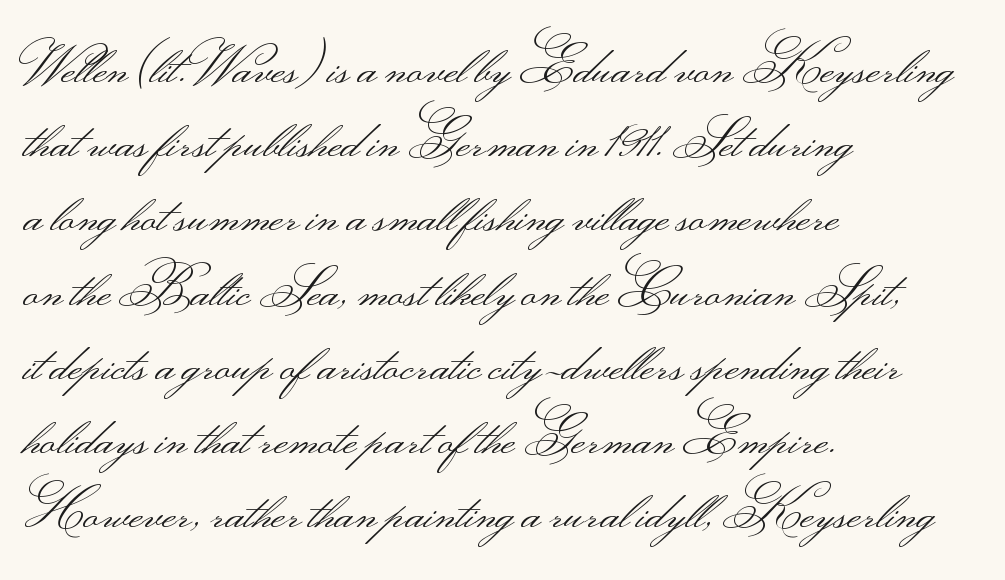
{"serif": "no", "bold": "no", "weight": "light", "width": "wide", "stroke_contrast": "medium", "monospaced": "no", "underline": "no", "align": "left", "line_spacing": "normal", "line_spacing_ratio": 1.4, "letter_spacing": "normal", "letter_spacing_em": 0.0, "glyph_px": 53}
